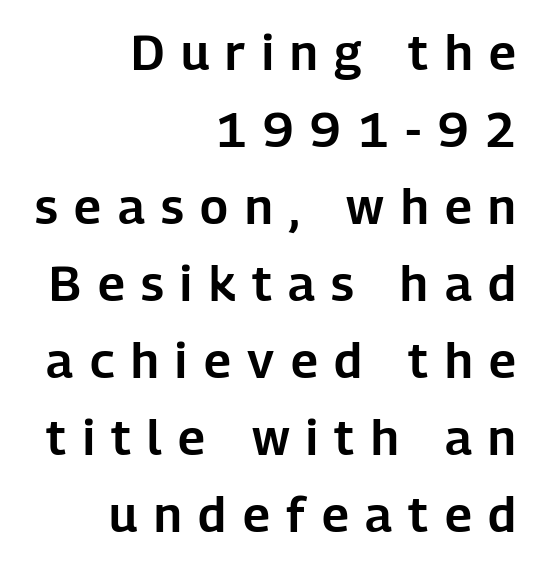
There is plenty of visible air inserted between adjacent glyphs. Regular leading. Note the varied advance widths — an 'i' is clearly narrower than an 'm'. Do the letters lean? They stand straight. One-word summary of the alignment: right.
